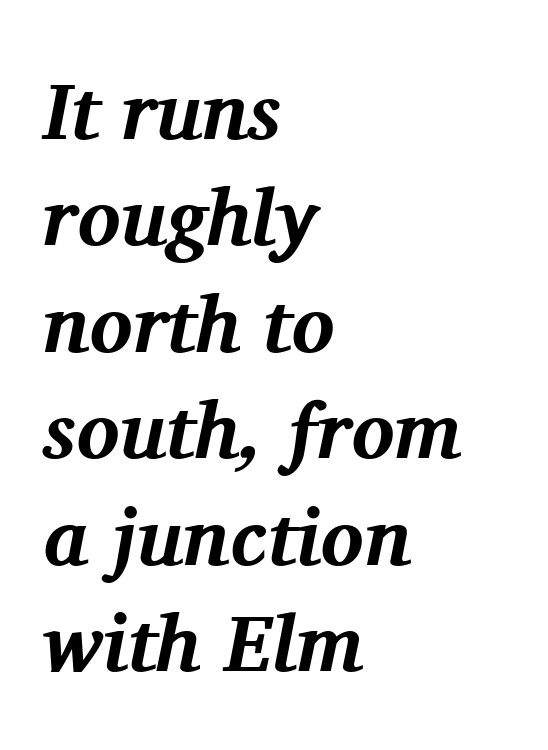
{"serif": "yes", "italic": "yes", "lean": "right", "slant_degrees": 11, "bold": "yes", "weight": "bold", "width": "normal", "stroke_contrast": "medium", "x_height": "medium", "monospaced": "no", "underline": "no", "align": "left", "line_spacing": "normal", "line_spacing_ratio": 1.33, "letter_spacing": "normal", "letter_spacing_em": 0.0, "glyph_px": 80}
